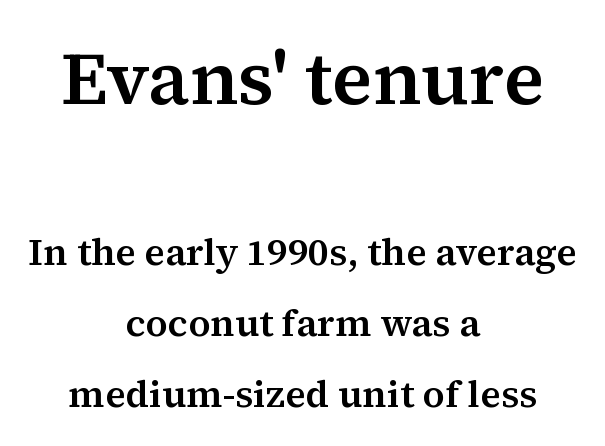
{"serif": "yes", "italic": "no", "width": "normal", "stroke_contrast": "medium", "x_height": "medium", "monospaced": "no", "underline": "no", "align": "center", "line_spacing_ratio": 1.86, "letter_spacing": "normal", "letter_spacing_em": 0.0, "larger_block": "first", "size_ratio": 1.97, "glyph_px": 75}
